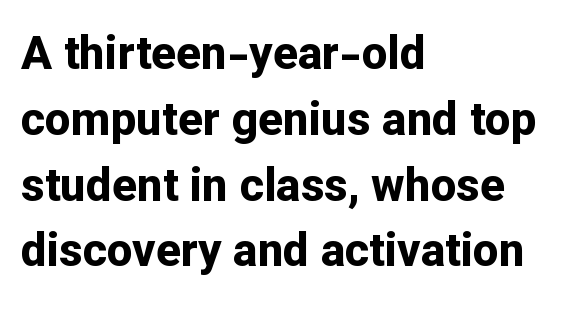
Interline gaps are of average width in this sample. How are the letters spaced? Ordinarily, with no added tracking. The zone under the glyphs is completely vacant. Does the weight exceed regular? Yes, all the way to bold.
